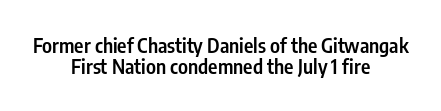
Nope, not italic — everything's standing straight. The block of text is dense from top to bottom, with scant space between rows. Type without underlining. Does the copy run flush right? No — it is centered line by line. The face used here is rendered with its standard letterfit. Firm but not heavy-handed strokes: this text is semibold.
